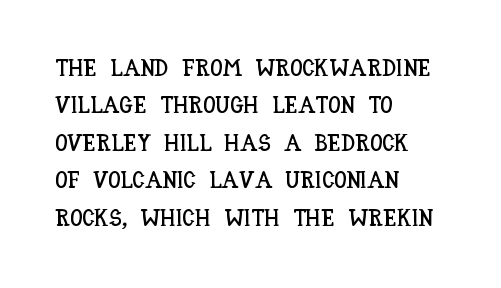
Quick note: interline space is typical. Ordinary non-slanted type is in use. The glyphs are unaccompanied by any horizontal stroke below them. The setting favours the left margin, as ordinary paragraphs usually do.
